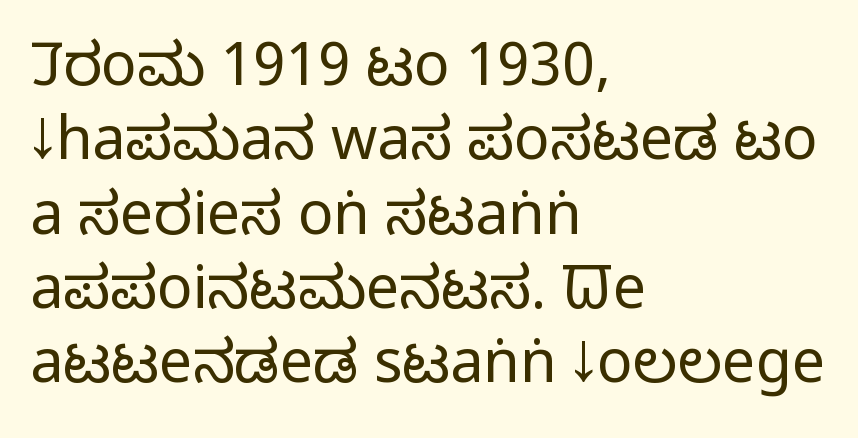
The image shows 59 px regular-weight, condensed sans-serif type, upright; set left-aligned, normal line spacing (1.26x), normal letter spacing, not underlined; low stroke contrast and a large x-height.
